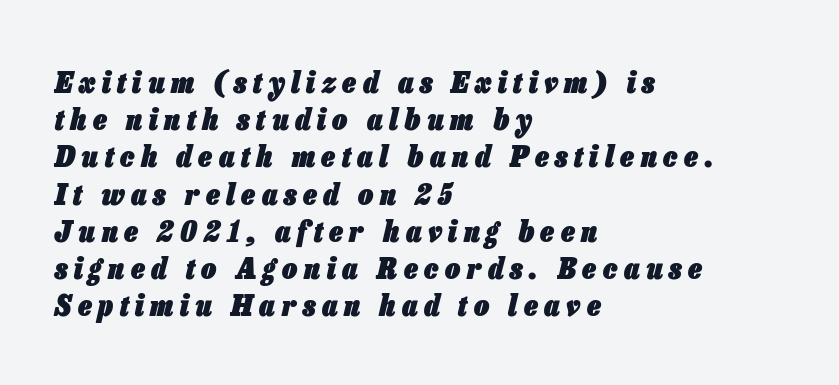
Typographic density is high because the face is bold. Is this a fixed-width face? No — the glyphs have proportional, varying widths. The letters are spread apart with noticeably loose tracking. Honestly, there is no underline to notice here at all. Is the block centered? No — it sits flush against the left margin.
